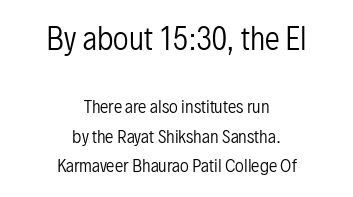
Q: Is the text bold? A: No.
Q: Is the text italic (slanted)? A: No, it is upright.
Q: Is the typeface a serif or a sans-serif typeface? A: Sans-serif.
Q: Is the text underlined? A: No.
Q: How is the paragraph aligned? A: Centered.
Q: Is the spacing between letters normal or unusually wide? A: Normal.
Q: Which block of text is set in a larger size, the first (top) or the second (bottom)? A: The first (top) one.
Q: Width (condensed, normal, or wide)? A: Condensed.
Q: Stroke contrast? A: Low.
Q: x-height? A: Medium.
Q: Monospaced? A: No.
